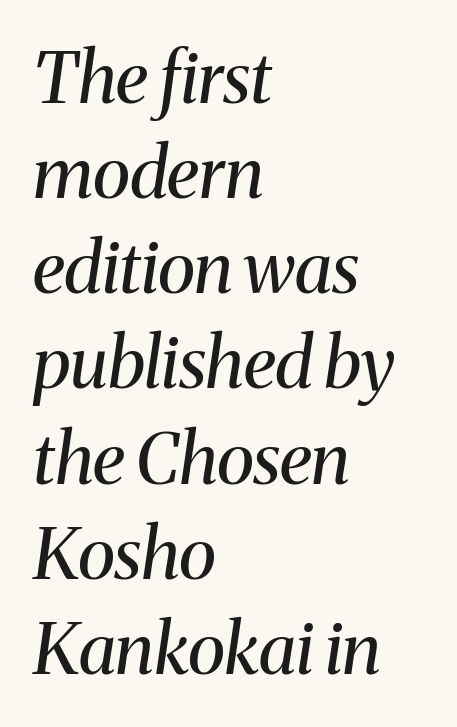
{"serif": "yes", "italic": "yes", "lean": "right", "slant_degrees": 8, "bold": "no", "weight": "regular", "width": "normal", "stroke_contrast": "medium", "x_height": "medium", "monospaced": "no", "underline": "no", "align": "left", "line_spacing": "normal", "line_spacing_ratio": 1.34, "letter_spacing": "normal", "letter_spacing_em": 0.0, "glyph_px": 71}
